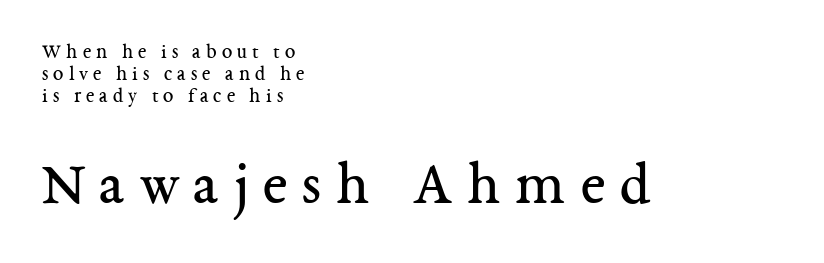
Typographically, this falls in the serif category. Rendered with straight, roman letterforms. Is this a fixed-width face? No — the glyphs have proportional, varying widths. Does the leading feel generous? Not at all — it's pinched.
